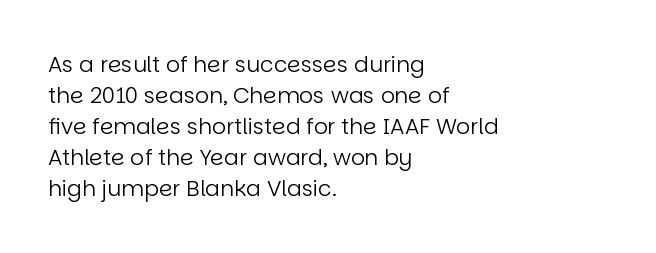
The image shows 22 px text type, upright; set left-aligned, normal line spacing (1.41x), normal letter spacing, not underlined.
